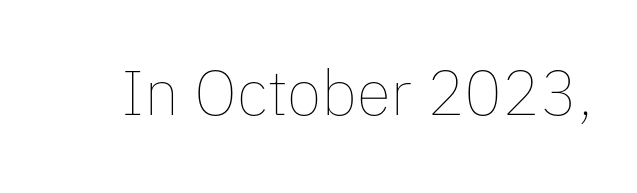
Q: Is the text bold? A: No.
Q: Is the text italic (slanted)? A: No, it is upright.
Q: Is the text underlined? A: No.
Q: Is the spacing between letters normal or unusually wide? A: Normal.
Q: Width (condensed, normal, or wide)? A: Normal.
Q: Stroke contrast? A: Low.
Q: x-height? A: Medium.
Q: Monospaced? A: No.
